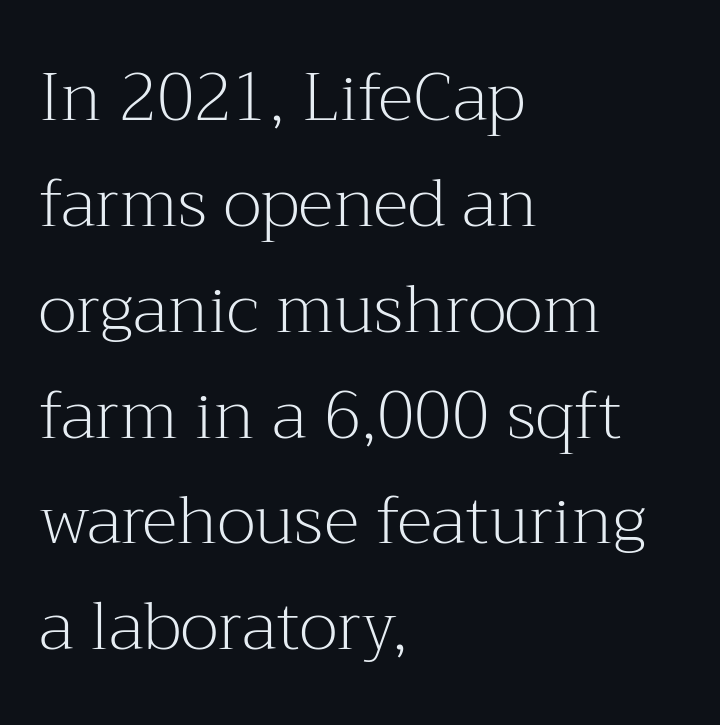
The image shows 67 px light serif type, upright; set left-aligned, normal line spacing (1.58x), normal letter spacing, not underlined; medium stroke contrast and a medium x-height.
